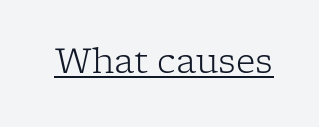
Q: Is the text bold? A: No.
Q: Is the text italic (slanted)? A: No, it is upright.
Q: Is the typeface a serif or a sans-serif typeface? A: Serif.
Q: Is the text underlined? A: Yes.
Q: Is the spacing between letters normal or unusually wide? A: Normal.
Q: Width (condensed, normal, or wide)? A: Normal.
Q: Stroke contrast? A: Low.
Q: x-height? A: Medium.
Q: Monospaced? A: No.
